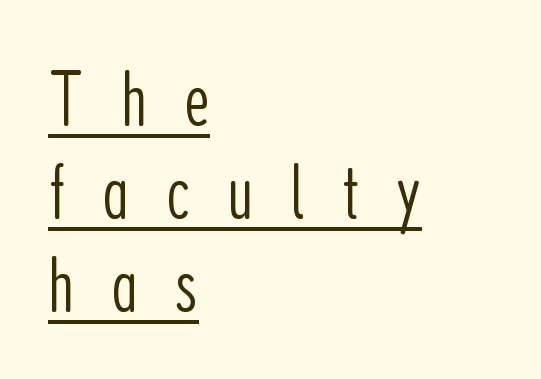
{"serif": "no", "italic": "no", "bold": "no", "weight": "light", "width": "condensed", "stroke_contrast": "low", "x_height": "medium", "monospaced": "no", "underline": "yes", "align": "left", "line_spacing_ratio": 1.18, "letter_spacing": "wide", "letter_spacing_em": 0.46, "glyph_px": 79}
